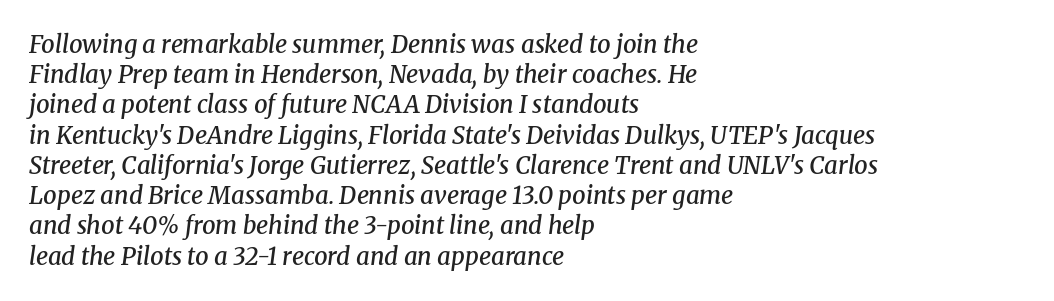
Plain, unruled lines of type. The line-height multiplier appears to be the usual default. Casual observation: everything's shoved over to the left. In terms of letterspacing, this is plain default setting.
